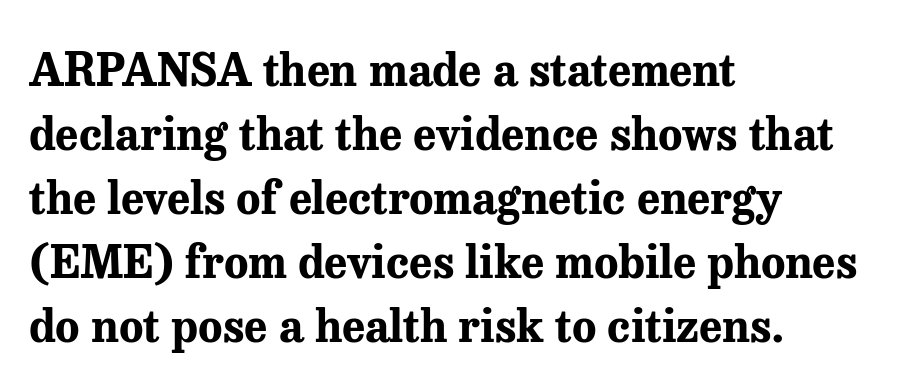
Q: Is the text bold? A: Yes.
Q: Is the text italic (slanted)? A: No, it is upright.
Q: Is the typeface a serif or a sans-serif typeface? A: Serif.
Q: Is the text underlined? A: No.
Q: How is the paragraph aligned? A: Left-aligned.
Q: Is the spacing between letters normal or unusually wide? A: Normal.
Q: Is the spacing between lines tight, normal or loose? A: Normal.
Q: Width (condensed, normal, or wide)? A: Normal.
Q: Stroke contrast? A: Medium.
Q: x-height? A: Medium.
Q: Monospaced? A: No.
